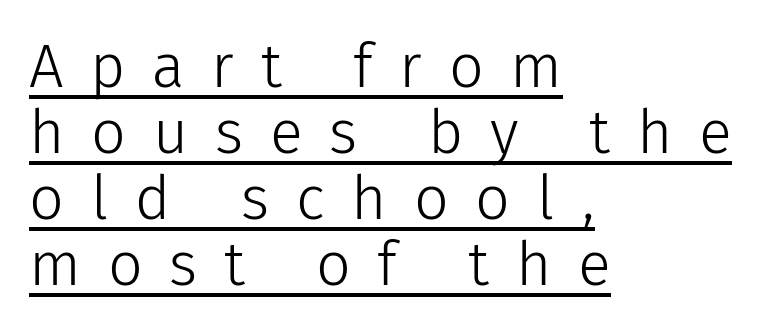
The characters display no serif detailing; their extremities are plain. This is the regular roman posture of the typeface. The face looks like a standard text weight, possibly lighter. Line starts are locked; line ends wander. Caption: lettering with a line underneath.
